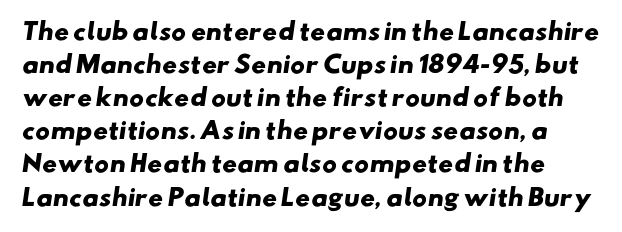
{"bold": "yes", "underline": "no", "line_spacing": "normal", "line_spacing_ratio": 1.44, "letter_spacing": "normal", "letter_spacing_em": 0.0, "glyph_px": 23}
